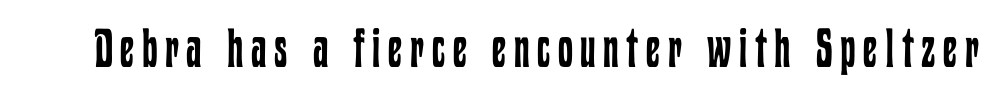
Q: Is the text bold? A: No.
Q: Is the text italic (slanted)? A: No, it is upright.
Q: Is the text underlined? A: No.
Q: Width (condensed, normal, or wide)? A: Condensed.
Q: Stroke contrast? A: Low.
Q: x-height? A: Medium.
Q: Monospaced? A: No.
